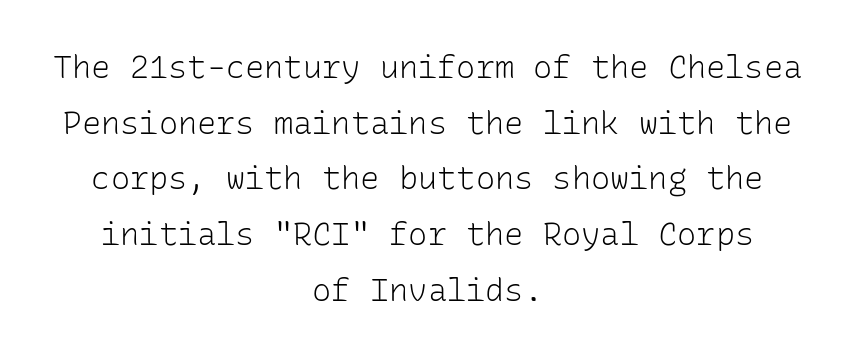
{"serif": "no", "italic": "no", "bold": "no", "weight": "light", "width": "normal", "stroke_contrast": "low", "x_height": "medium", "monospaced": "yes", "underline": "no", "align": "center", "line_spacing_ratio": 1.74, "letter_spacing": "normal", "letter_spacing_em": 0.0, "glyph_px": 32}
